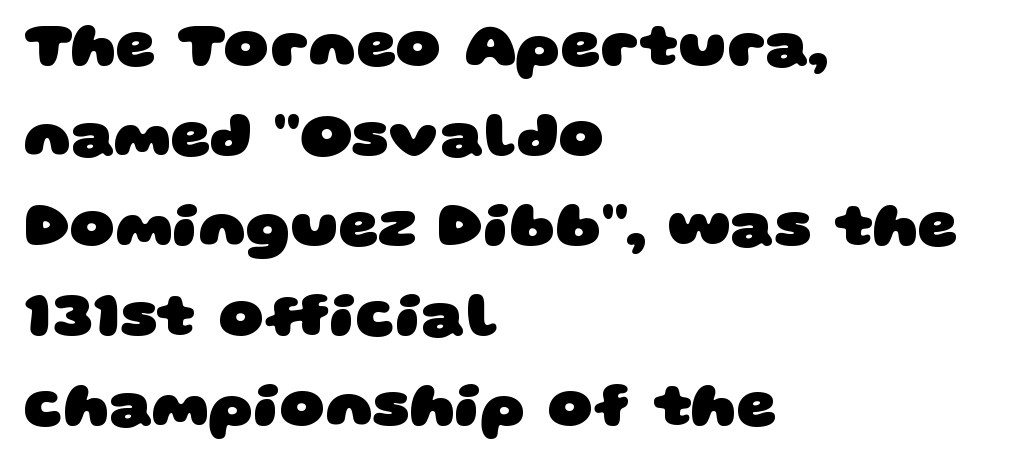
Whoever set this chose a conventional vertical rhythm. Horizontally, the lines are justified to the leading edge only. This sample uses a sans-serif face. Tracking value appears to be zero — textbook default spacing. The passage shown is typed in a proportional face where columns would drift.
